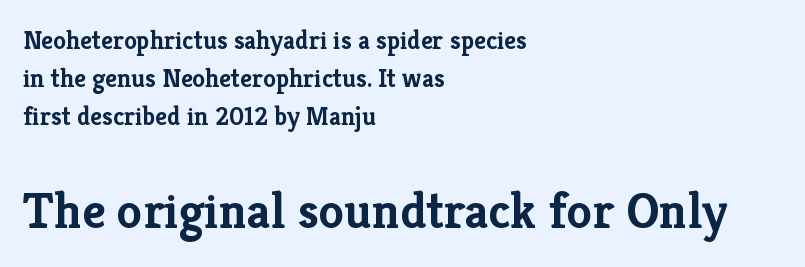
Q: Is the text bold? A: Yes.
Q: Is the text italic (slanted)? A: No, it is upright.
Q: Is the typeface a serif or a sans-serif typeface? A: Serif.
Q: Is the text underlined? A: No.
Q: How is the paragraph aligned? A: Left-aligned.
Q: Is the spacing between letters normal or unusually wide? A: Normal.
Q: Is the spacing between lines tight, normal or loose? A: Normal.
Q: Which block of text is set in a larger size, the first (top) or the second (bottom)? A: The second (bottom) one.
Q: Width (condensed, normal, or wide)? A: Normal.
Q: Stroke contrast? A: Low.
Q: x-height? A: Medium.
Q: Monospaced? A: No.
